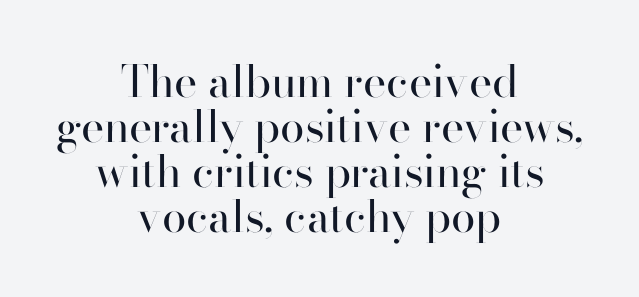
Students, observe: this is what under-led, compact text looks like. Stroke thickness stays within the range of a standard reading face or lighter. The letters sit at their default tracking, neither squeezed nor spread. Lines of text with bare space underneath.
